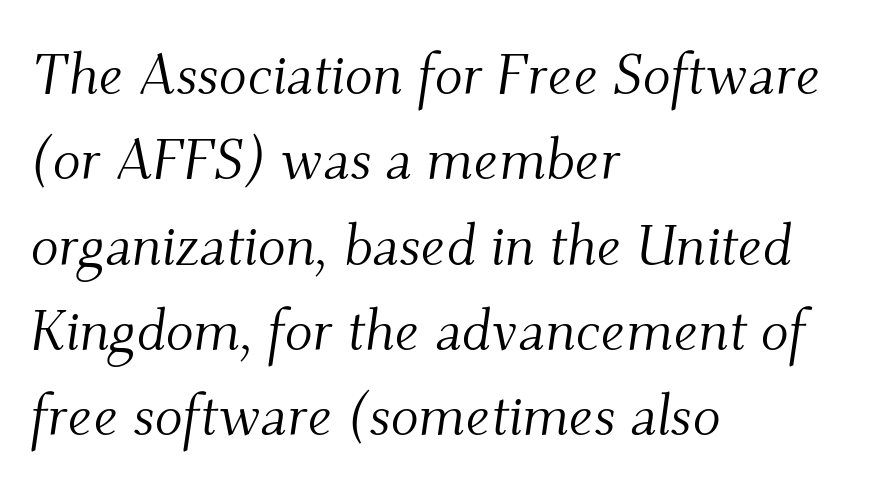
{"serif": "yes", "italic": "yes", "lean": "right", "slant_degrees": 9, "bold": "no", "weight": "light", "width": "normal", "stroke_contrast": "medium", "x_height": "small", "monospaced": "no", "underline": "no", "align": "left", "line_spacing": "normal", "line_spacing_ratio": 1.47, "letter_spacing": "normal", "letter_spacing_em": 0.0, "glyph_px": 58}
